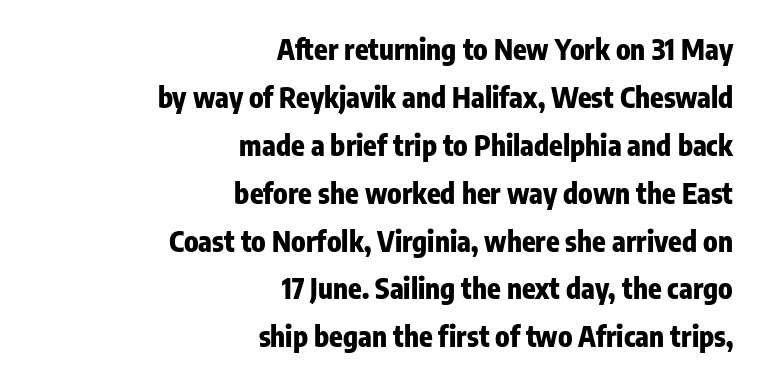
Q: Is the text bold? A: Yes.
Q: Is the text italic (slanted)? A: No, it is upright.
Q: Is the typeface a serif or a sans-serif typeface? A: Sans-serif.
Q: Is the text underlined? A: No.
Q: How is the paragraph aligned? A: Right-aligned.
Q: Is the spacing between letters normal or unusually wide? A: Normal.
Q: Width (condensed, normal, or wide)? A: Condensed.
Q: Stroke contrast? A: Low.
Q: x-height? A: Medium.
Q: Monospaced? A: No.
